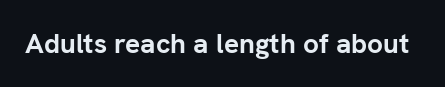
You can tell from the bare stems that sans-serif type was used. The face used here is proportionally spaced, like ordinary book or web type. You can tell it's not italic because the verticals are truly vertical. Between one letter and the next there's only the usual sliver of space. Plenty of ink on the page — the face is bold. A bare baseline throughout the passage.
